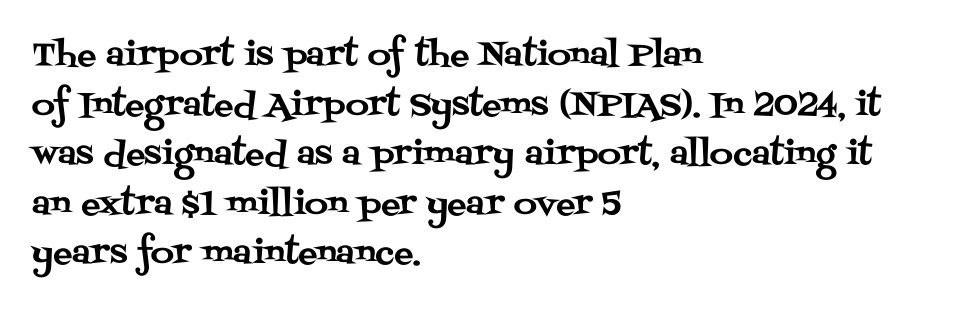
The image shows 32 px serif type, upright; set left-aligned, normal line spacing (1.55x), normal letter spacing, not underlined; medium stroke contrast and a large x-height.
